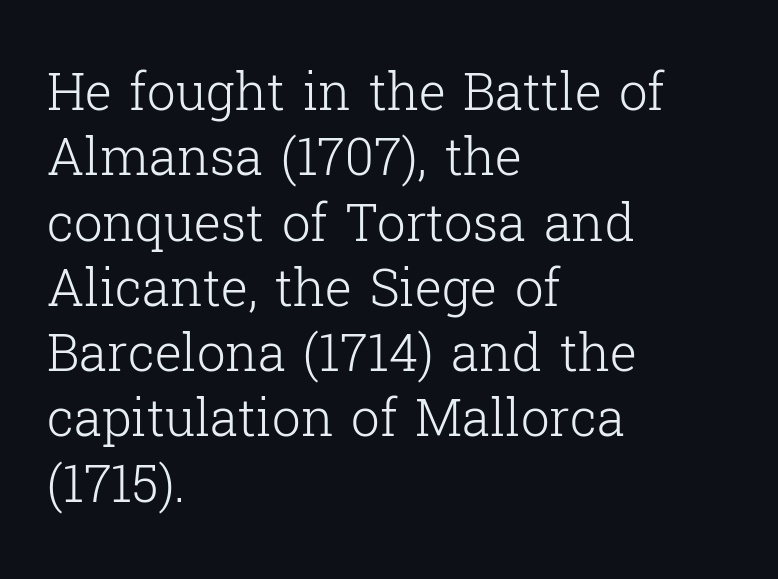
{"serif": "yes", "italic": "no", "bold": "no", "weight": "light", "width": "normal", "stroke_contrast": "low", "x_height": "medium", "monospaced": "no", "underline": "no", "align": "left", "line_spacing": "normal", "line_spacing_ratio": 1.28, "letter_spacing": "normal", "letter_spacing_em": 0.0, "glyph_px": 51}
